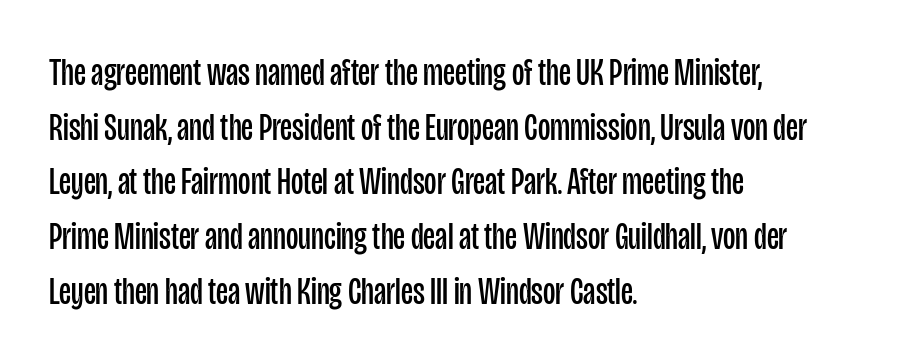
Notice how descenders clear the ascenders below comfortably — that's standard leading. Type style note: lacks serifs. Compared with typical body copy, the letter spacing here is the same. Characters remain perfectly vertical along every line.
